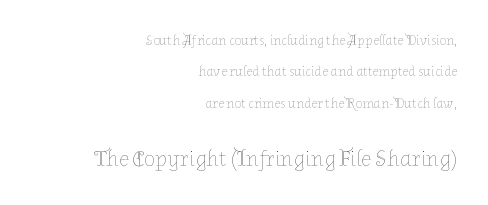
The image shows 23 px text type, upright; set right-aligned, loose line spacing (2.25x), normal letter spacing, not underlined; the second (bottom) block is 1.64x larger.
